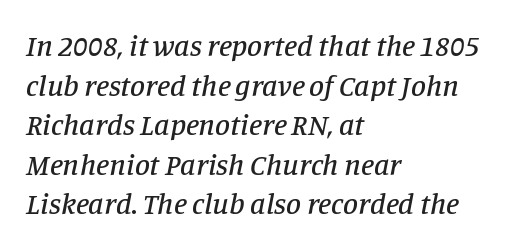
{"serif": "yes", "italic": "yes", "lean": "right", "slant_degrees": 11, "width": "normal", "stroke_contrast": "low", "x_height": "large", "monospaced": "no", "underline": "no", "align": "left", "line_spacing": "normal", "line_spacing_ratio": 1.32, "letter_spacing": "normal", "letter_spacing_em": 0.0, "glyph_px": 30}
